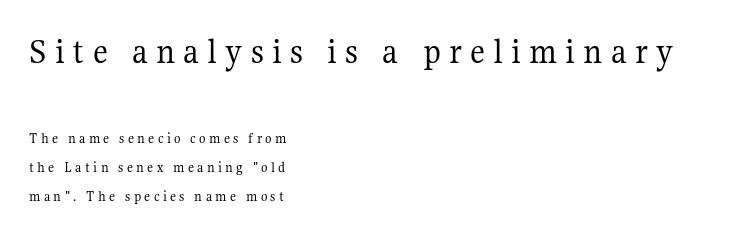
Q: Is the text bold? A: No.
Q: Is the text italic (slanted)? A: No, it is upright.
Q: Is the typeface a serif or a sans-serif typeface? A: Serif.
Q: Is the text underlined? A: No.
Q: How is the paragraph aligned? A: Left-aligned.
Q: Is the spacing between letters normal or unusually wide? A: Unusually wide.
Q: Is the spacing between lines tight, normal or loose? A: Loose.
Q: Which block of text is set in a larger size, the first (top) or the second (bottom)? A: The first (top) one.
Q: Width (condensed, normal, or wide)? A: Normal.
Q: Stroke contrast? A: Medium.
Q: x-height? A: Medium.
Q: Monospaced? A: No.
